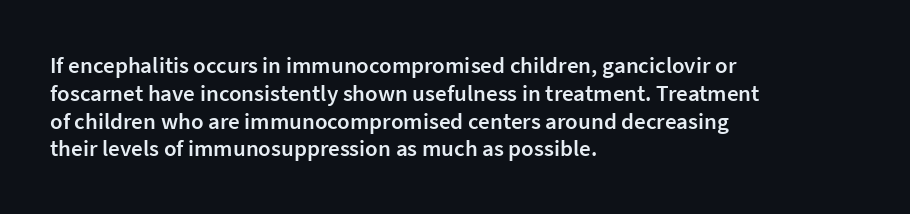
Q: Is the text bold? A: Semi-bold.
Q: Is the text italic (slanted)? A: No, it is upright.
Q: Is the text underlined? A: No.
Q: How is the paragraph aligned? A: Left-aligned.
Q: Is the spacing between letters normal or unusually wide? A: Normal.
